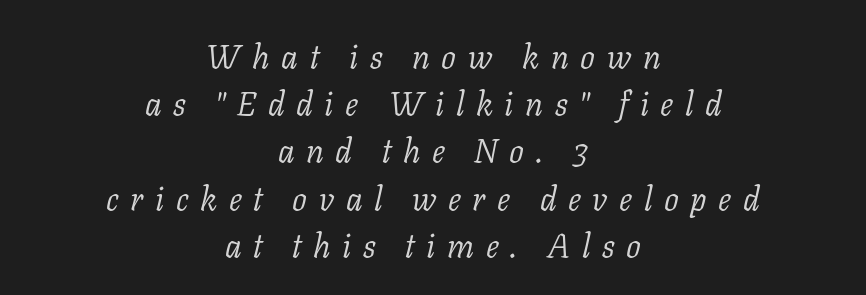
Q: Is the text bold? A: No.
Q: Is the text italic (slanted)? A: Yes, it leans right by about 11 degrees.
Q: Is the typeface a serif or a sans-serif typeface? A: Serif.
Q: Is the text underlined? A: No.
Q: How is the paragraph aligned? A: Centered.
Q: Is the spacing between letters normal or unusually wide? A: Unusually wide.
Q: Is the spacing between lines tight, normal or loose? A: Normal.
Q: Width (condensed, normal, or wide)? A: Normal.
Q: Stroke contrast? A: Low.
Q: x-height? A: Medium.
Q: Monospaced? A: No.
